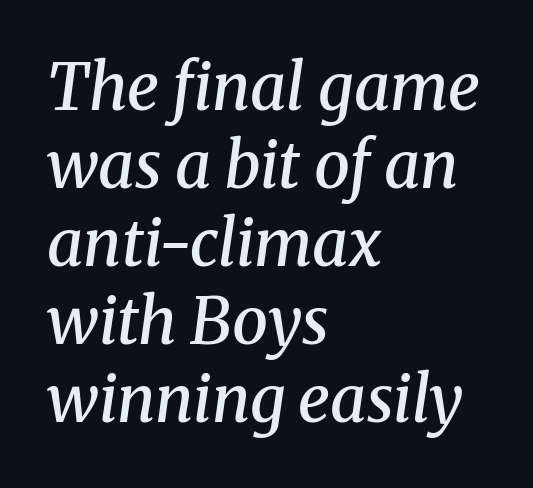
Q: Is the text bold? A: Semi-bold.
Q: Is the text italic (slanted)? A: Yes, it leans right by about 8 degrees.
Q: Is the typeface a serif or a sans-serif typeface? A: Serif.
Q: Is the text underlined? A: No.
Q: How is the paragraph aligned? A: Left-aligned.
Q: Is the spacing between letters normal or unusually wide? A: Normal.
Q: Width (condensed, normal, or wide)? A: Normal.
Q: Stroke contrast? A: Medium.
Q: x-height? A: Medium.
Q: Monospaced? A: No.
